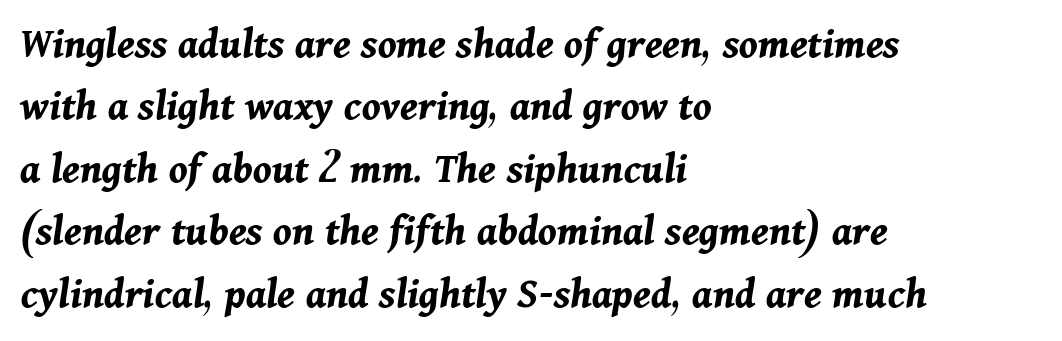
{"italic": "yes", "lean": "right", "slant_degrees": 11, "bold": "yes", "weight": "bold", "width": "normal", "stroke_contrast": "medium", "x_height": "medium", "monospaced": "no", "underline": "no", "align": "left", "line_spacing": "normal", "line_spacing_ratio": 1.42, "letter_spacing": "normal", "letter_spacing_em": 0.0, "glyph_px": 44}
